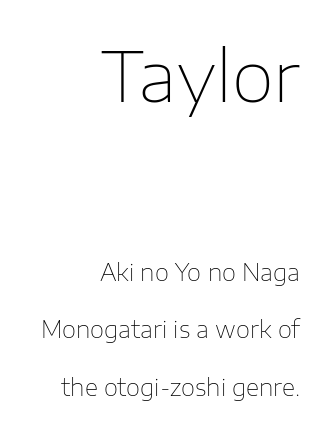
Here the first block reads like a headline and the second like body copy. In terms of letterspacing, this is plain default setting. The axis of the letterforms is exactly vertical. The words here are not underlined.
